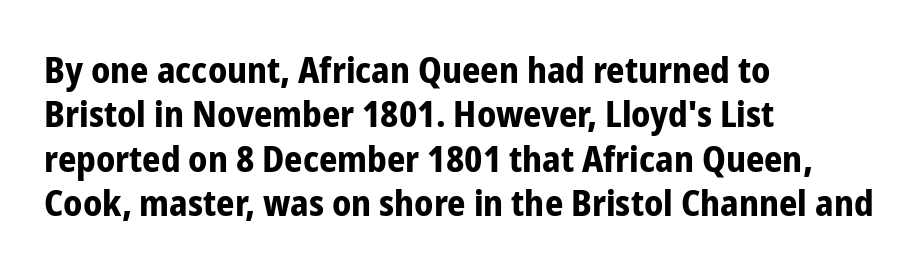
The image shows 36 px bold, condensed sans-serif type, upright; set left-aligned, line spacing 1.23x, normal letter spacing, not underlined; low stroke contrast and a medium x-height.
